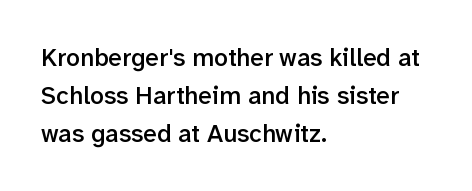
The image shows 25 px text type, upright; set left-aligned, normal line spacing (1.52x), normal letter spacing, not underlined.
